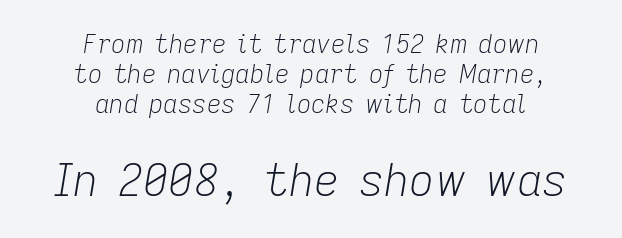
Nobody touched the tracking dial on this one. Stroke mass is kept to a normal reading level or below. You can tell it's italic because the verticals aren't actually vertical. Looks like regular typesetting: each glyph gets only the width it needs.
